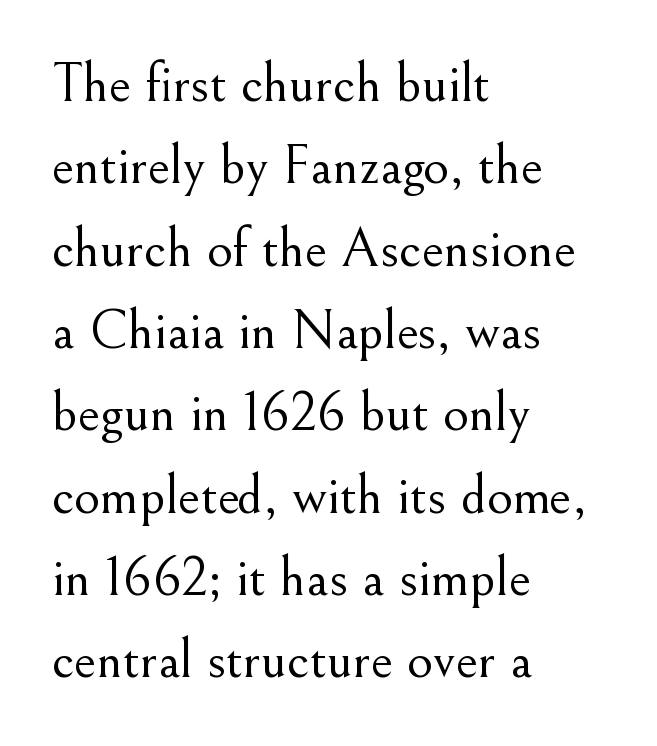
Just letters on the line, the space beneath them empty. You could not count columns in this text — the font is proportionally spaced. Rows of type keep a routine distance in the vertical direction. You could call the tracking neutral — neither tight nor loose.
